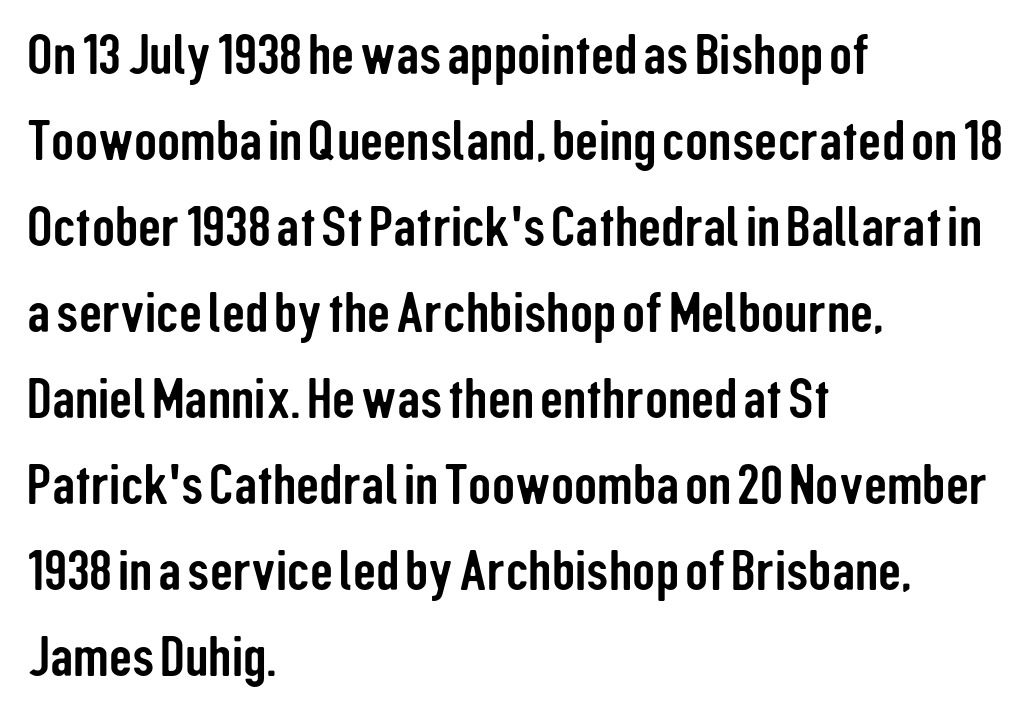
The image shows 57 px condensed sans-serif type, upright; set left-aligned, normal line spacing (1.51x), normal letter spacing, not underlined; low stroke contrast and a medium x-height.
